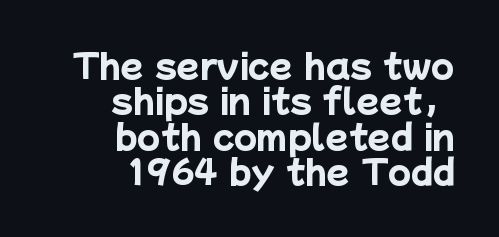
{"serif": "no", "bold": "yes", "weight": "heavy", "width": "normal", "stroke_contrast": "low", "x_height": "medium", "monospaced": "no", "underline": "no", "align": "right", "line_spacing": "tight", "line_spacing_ratio": 1.07, "letter_spacing": "normal", "letter_spacing_em": 0.0, "glyph_px": 33}
